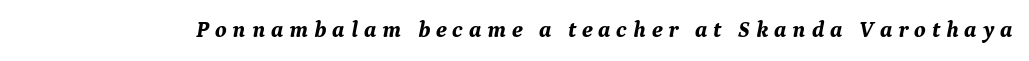
Words appear elongated and porous because spacing is wide. Decoration check: the copy has no underline. Slant detected: the letters are inclined. How heavy is the stroke? Heavy — this is a bold.
